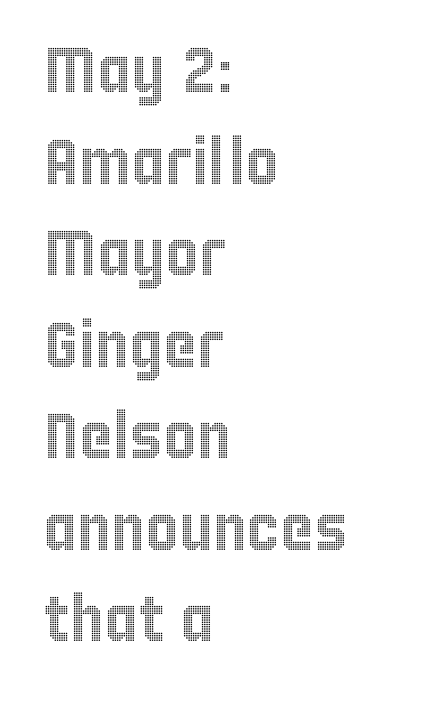
{"italic": "no", "width": "condensed", "x_height": "large", "monospaced": "no", "underline": "no", "align": "left", "line_spacing": "normal", "line_spacing_ratio": 1.43, "letter_spacing": "normal", "letter_spacing_em": 0.0, "glyph_px": 64}
